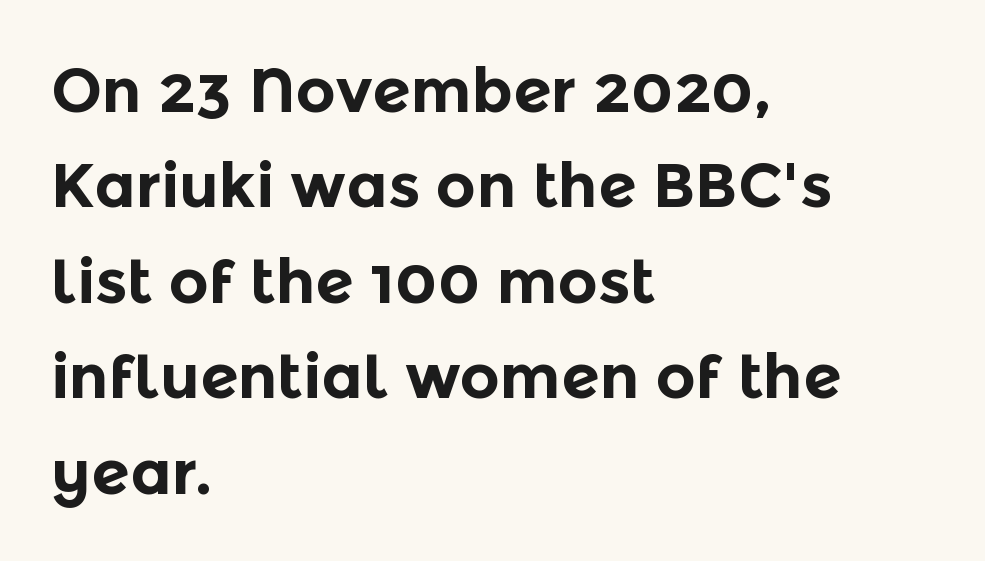
Does the copy run flush right? No — it runs flush left. Look at the tracking — it's just the regular setting, nothing added. Is there much room between lines? A standard amount, neither cramped nor airy. You could not count columns in this text — the font is proportionally spaced.
